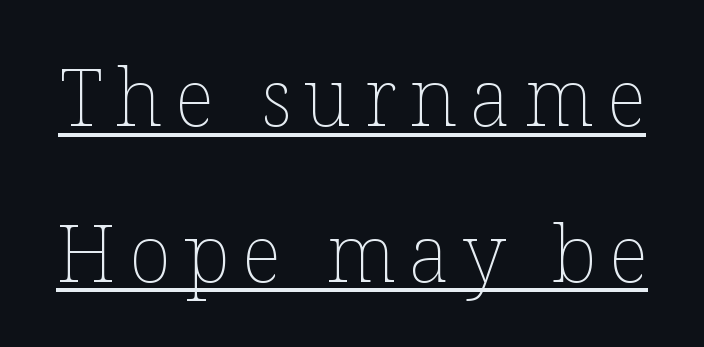
The font's upright variant was chosen for this text. Looks like regular typesetting: each glyph gets only the width it needs. No extra ink here — the face is not bold. Each line of the rendering has a horizontal stroke beneath the glyphs.
